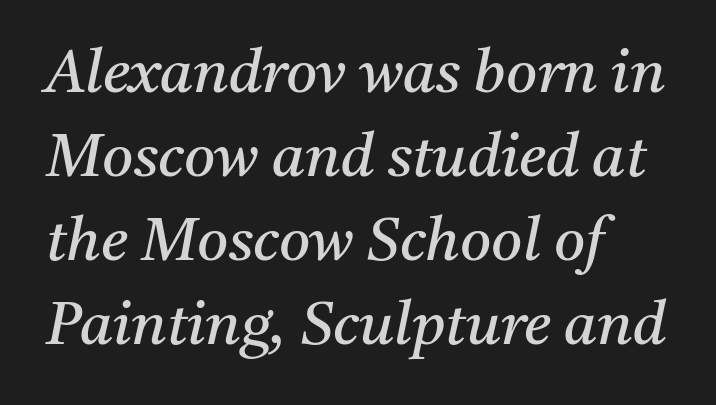
The image shows 60 px regular-weight serif type, italic (leaning right); set left-aligned, normal line spacing (1.4x), normal letter spacing, not underlined; medium stroke contrast and a medium x-height.
